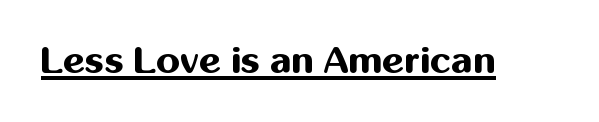
The image shows 38 px bold sans-serif type, upright; set normal letter spacing, underlined; medium stroke contrast and a medium x-height.
